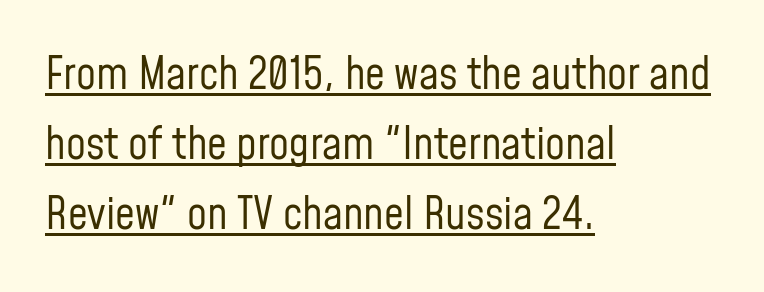
Does the lettering tilt? It doesn't — this is upright. Underline: present. In terms of letterform style, serifs are entirely absent. Compared with a centered layout, this one pins lines to the left instead. Students, observe: this is what conventionally led text looks like.
